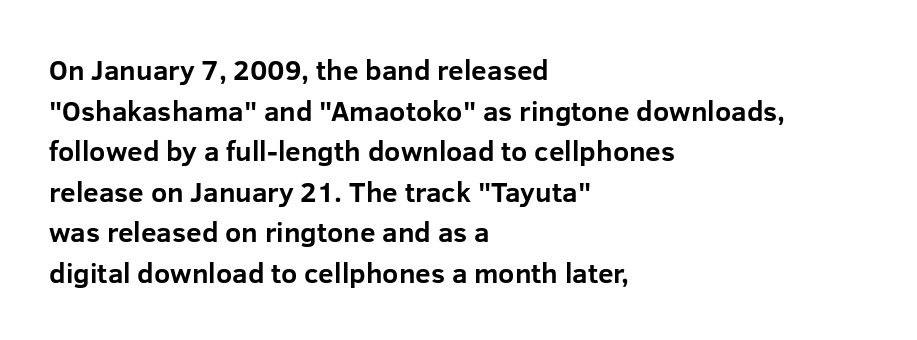
The image shows 28 px bold sans-serif type, upright; set left-aligned, normal line spacing (1.45x), normal letter spacing, not underlined; low stroke contrast and a medium x-height.
